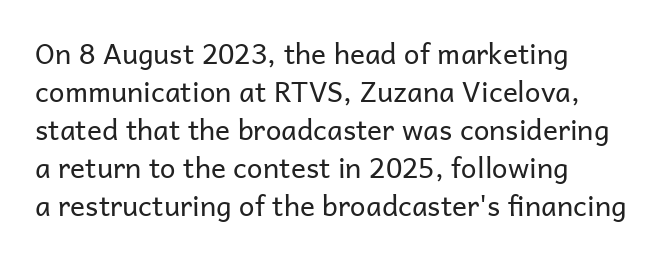
{"serif": "no", "italic": "no", "bold": "no", "weight": "regular", "width": "normal", "stroke_contrast": "low", "x_height": "medium", "monospaced": "no", "underline": "no", "align": "left", "line_spacing": "normal", "line_spacing_ratio": 1.36, "letter_spacing": "normal", "letter_spacing_em": 0.0, "glyph_px": 28}
